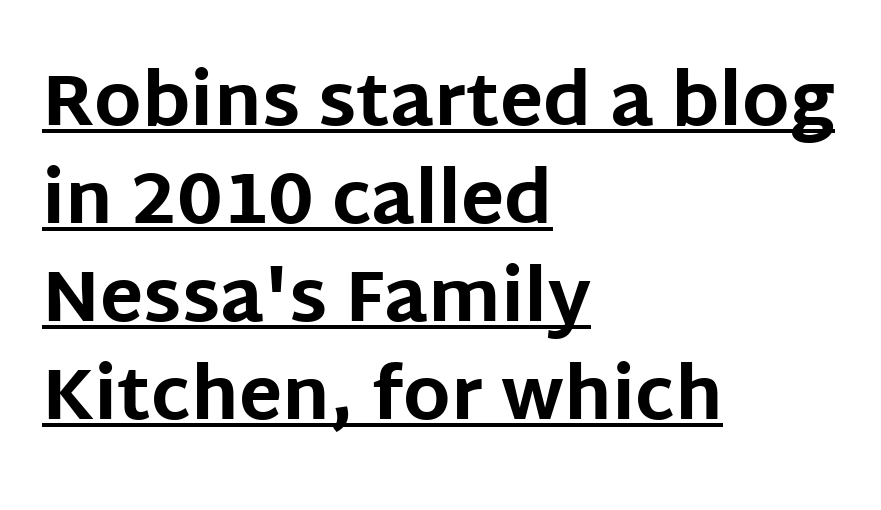
{"serif": "no", "italic": "no", "bold": "yes", "weight": "bold", "width": "normal", "stroke_contrast": "low", "x_height": "large", "monospaced": "no", "underline": "yes", "align": "left", "line_spacing": "normal", "line_spacing_ratio": 1.36, "letter_spacing": "normal", "letter_spacing_em": 0.0, "glyph_px": 72}
